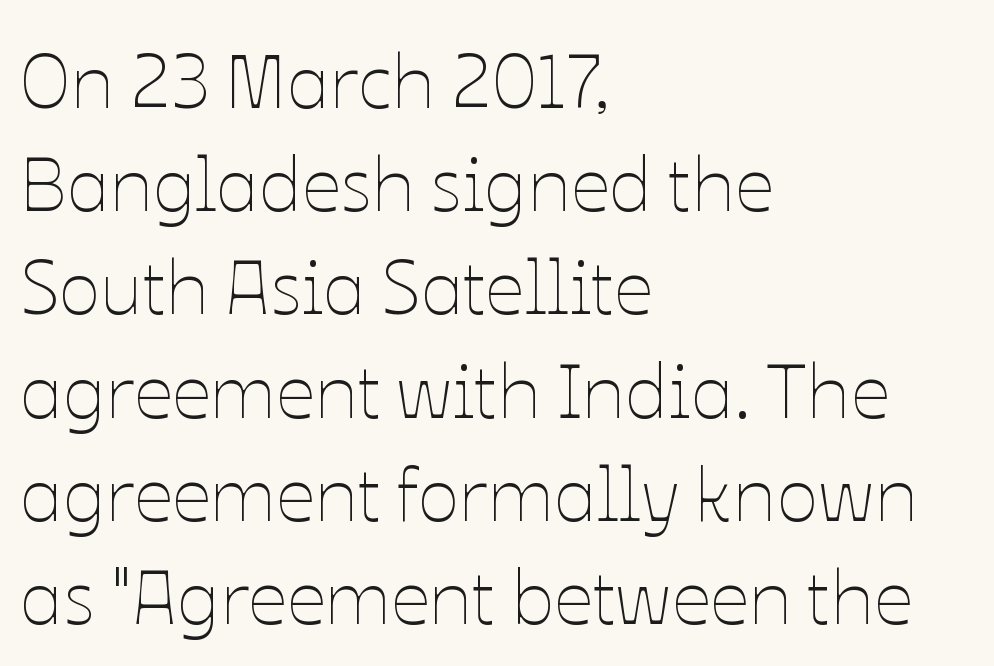
The image shows 77 px thin type, upright; set left-aligned, normal line spacing (1.34x), normal letter spacing, not underlined; low stroke contrast and a medium x-height.
